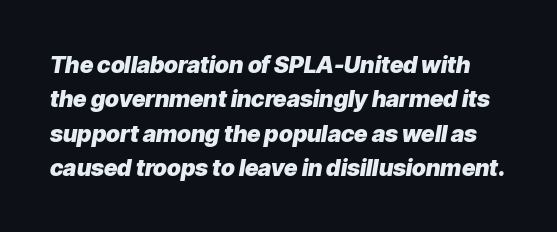
{"italic": "yes", "lean": "right", "slant_degrees": 9, "bold": "yes", "underline": "no", "line_spacing": "normal", "line_spacing_ratio": 1.49, "letter_spacing": "normal", "letter_spacing_em": 0.0, "glyph_px": 23}
